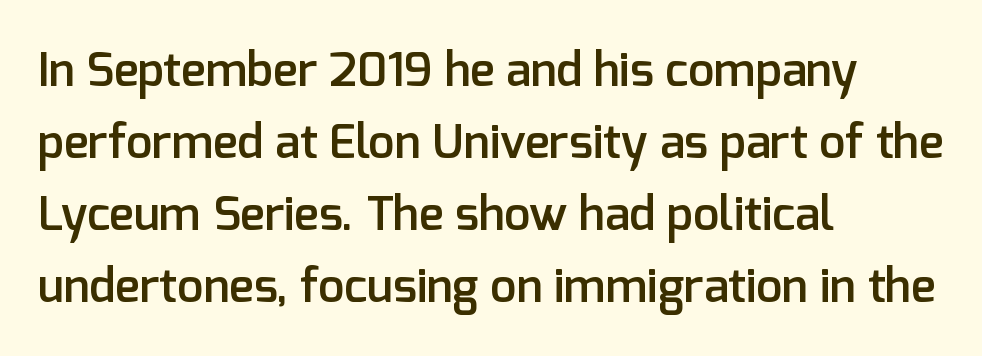
The image shows 47 px semibold sans-serif type, upright; set left-aligned, normal line spacing (1.53x), normal letter spacing, not underlined; low stroke contrast and a medium x-height.
